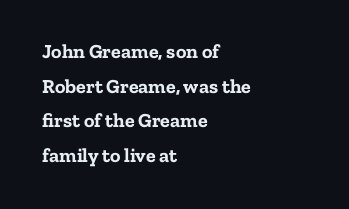
{"italic": "no", "bold": "yes", "underline": "no", "align": "left", "line_spacing_ratio": 1.73, "letter_spacing": "normal", "letter_spacing_em": 0.0, "glyph_px": 20}
